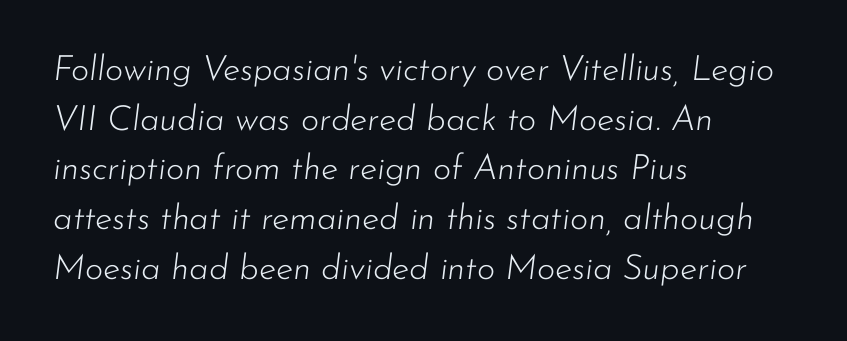
Line spacing here is normal. Every row of glyphs begins at an identical x-position on the left. Proportional: the letters do not fall into vertical columns. The strokes are not fattened; the text isn't bold. Italic? Definitely — the glyphs are oblique.
